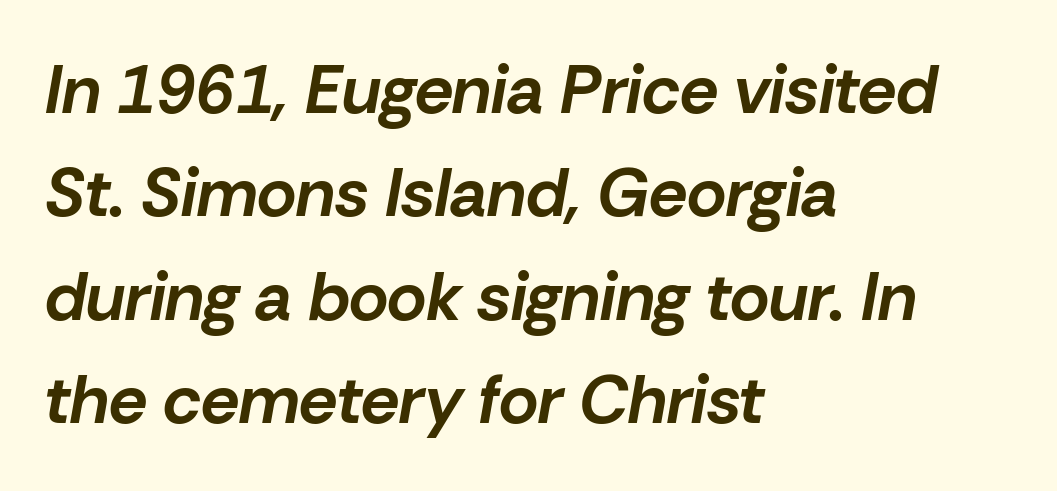
Note the varied advance widths — an 'i' is clearly narrower than an 'm'. If you drew a line through each stem, it would be angled. The rendering keeps characters at their native spacing. Vertically, the passage feels balanced, rows spaced as you'd expect.
